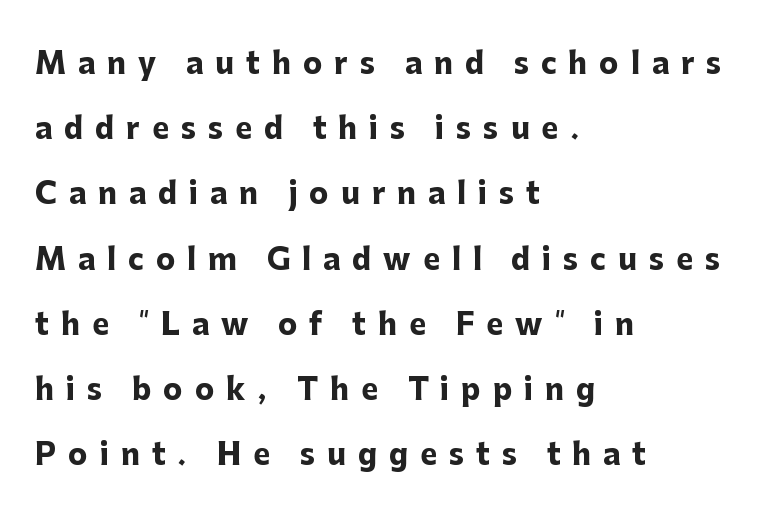
The strokes are fattened all the way to bold. Nothing sits at the stroke ends, so this counts as sans-serif. Quick note: underline off. In terms of posture, this sample is upright. The line-height multiplier appears high, well above default. Each word looks stretched out because of the extra space between its letters.
